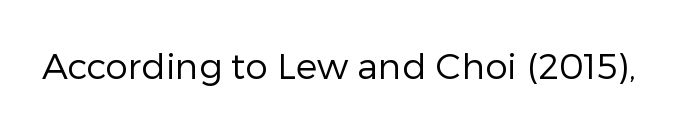
Q: Is the text bold? A: No.
Q: Is the text italic (slanted)? A: No, it is upright.
Q: Is the typeface a serif or a sans-serif typeface? A: Sans-serif.
Q: Is the text underlined? A: No.
Q: Is the spacing between letters normal or unusually wide? A: Normal.
Q: Width (condensed, normal, or wide)? A: Normal.
Q: Stroke contrast? A: Low.
Q: x-height? A: Medium.
Q: Monospaced? A: No.
